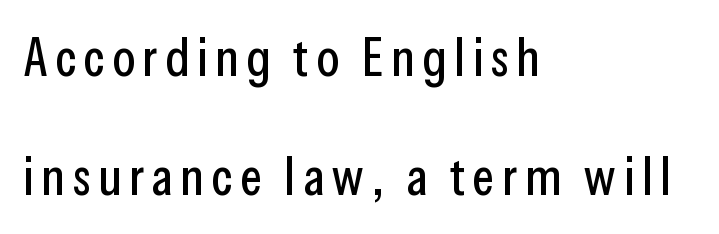
The text block is weighted toward the left margin, trailing off unevenly rightward. Examine the stroke ends and you'll find no serifs. Descender tails drop into unmarked territory. The lettering holds an erect, upright posture throughout. The lines are spread far apart with generous leading.
